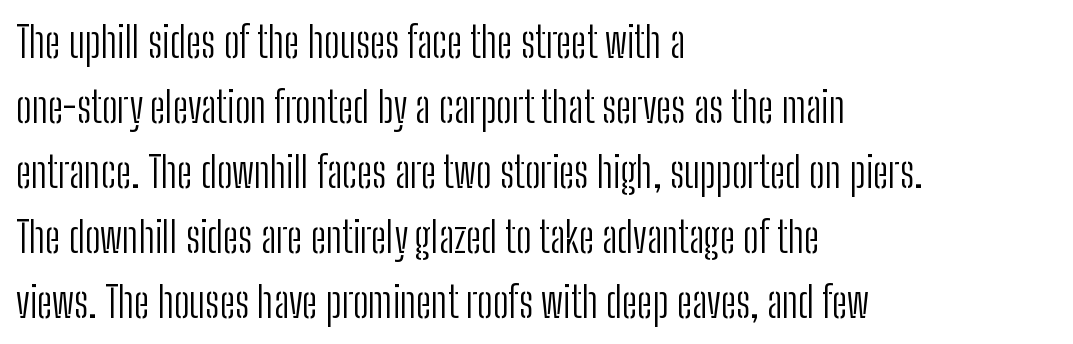
The weight tops out at a normal text grade. Classification — sans serif. A classic flush-left, rag-right setting is used for this passage. In terms of posture, this sample is upright. A typesetter would call this proportional, since set widths differ per character. Is there much room between lines? A standard amount, neither cramped nor airy.
